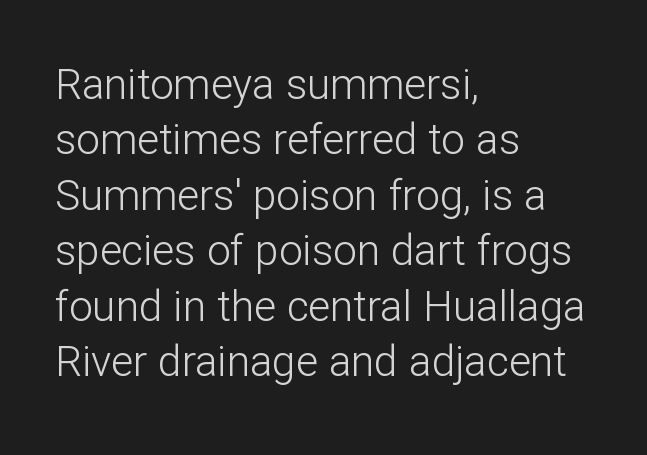
The image shows 42 px light sans-serif type, upright; set left-aligned, normal line spacing (1.32x), normal letter spacing, not underlined; low stroke contrast and a medium x-height.
